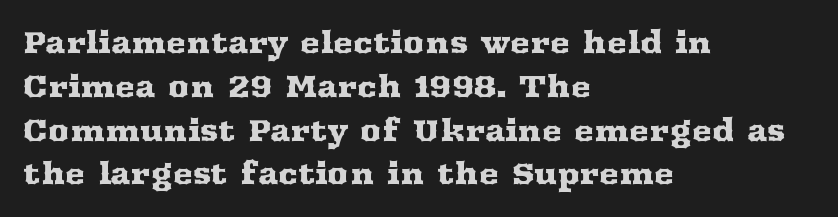
The image shows 30 px wide serif type, upright; set left-aligned, normal line spacing (1.46x), normal letter spacing, not underlined; medium stroke contrast and a medium x-height.
